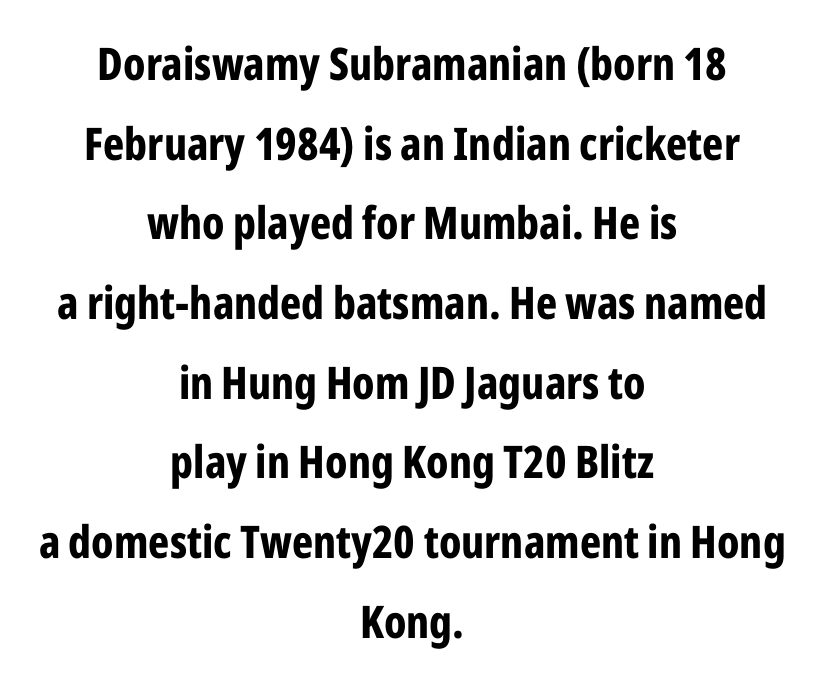
Typeset on center — no edge is straight. Letterform terminals end flat and unadorned throughout the passage. On the weight axis this lands at bold, roughly 700. Check the space under the baseline: it is left empty.
